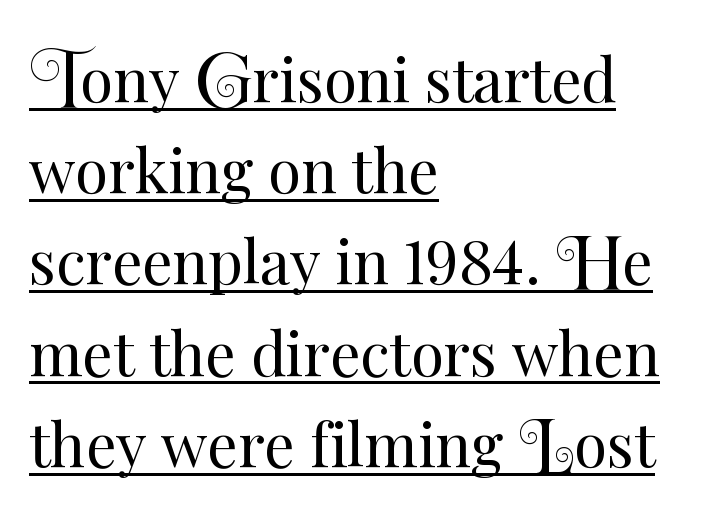
{"italic": "no", "bold": "no", "weight": "regular", "width": "normal", "stroke_contrast": "medium", "x_height": "small", "monospaced": "no", "underline": "yes", "align": "left", "line_spacing": "normal", "line_spacing_ratio": 1.52, "letter_spacing": "normal", "letter_spacing_em": 0.0, "glyph_px": 60}
